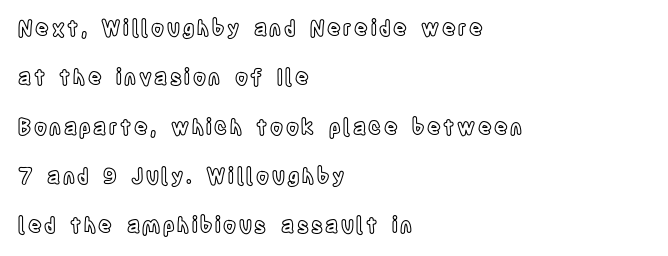
What's the leading like? Stretched, with rows far apart. Quick note: underline off. Line beginnings align vertically; line endings do not. This sample uses an upright cut, with every glyph sitting square on the baseline.
